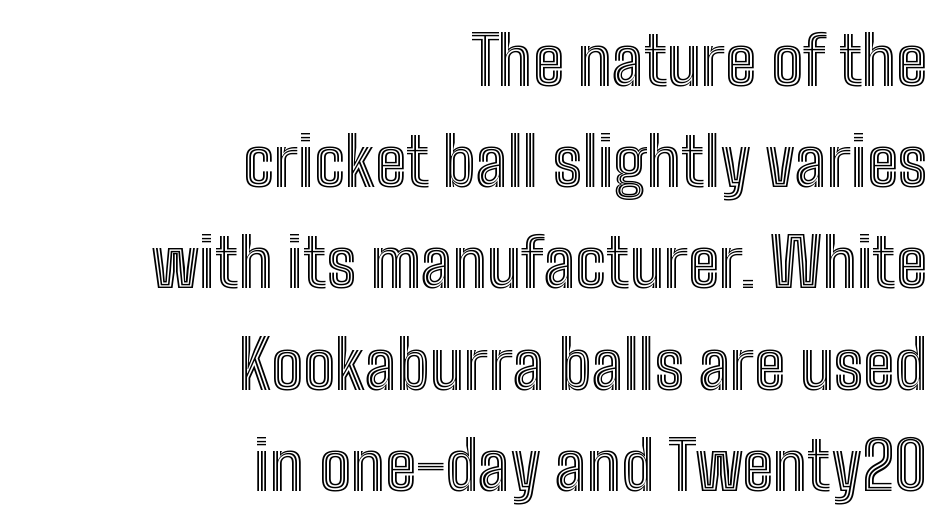
Q: Is the text italic (slanted)? A: No, it is upright.
Q: Is the text underlined? A: No.
Q: How is the paragraph aligned? A: Right-aligned.
Q: Is the spacing between letters normal or unusually wide? A: Normal.
Q: Is the spacing between lines tight, normal or loose? A: Normal.
Q: Width (condensed, normal, or wide)? A: Condensed.
Q: x-height? A: Medium.
Q: Monospaced? A: No.
